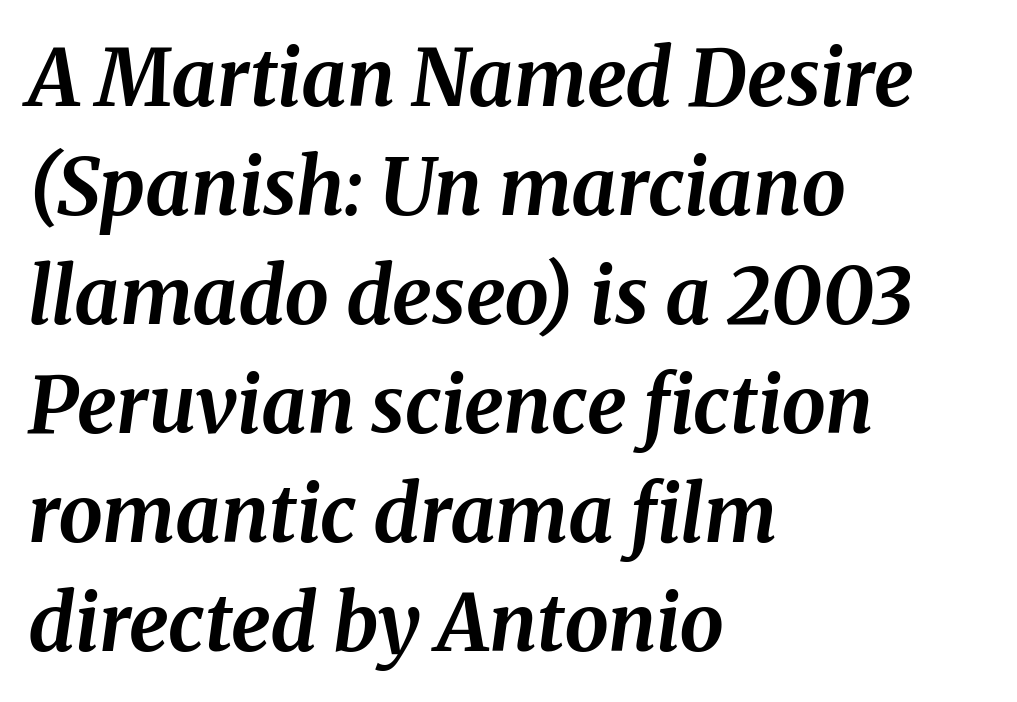
Does the copy run flush right? No — it runs flush left. Compared with typical paragraphs, the rows here are spaced about the same. Is this a fixed-width face? No — the glyphs have proportional, varying widths. How heavy is the stroke? Heavy — this is a bold. The baseline area is clear.
